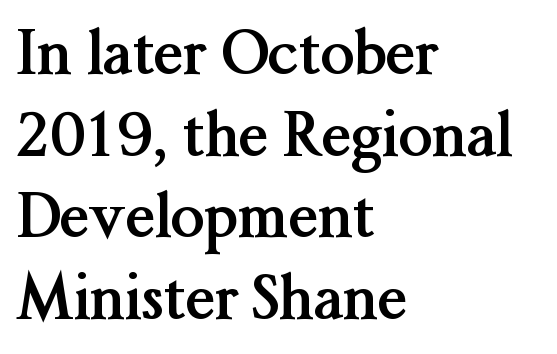
Q: Is the text bold? A: Yes.
Q: Is the text italic (slanted)? A: No, it is upright.
Q: Is the typeface a serif or a sans-serif typeface? A: Serif.
Q: Is the text underlined? A: No.
Q: How is the paragraph aligned? A: Left-aligned.
Q: Is the spacing between letters normal or unusually wide? A: Normal.
Q: Is the spacing between lines tight, normal or loose? A: Normal.
Q: Width (condensed, normal, or wide)? A: Normal.
Q: Stroke contrast? A: Medium.
Q: x-height? A: Medium.
Q: Monospaced? A: No.
